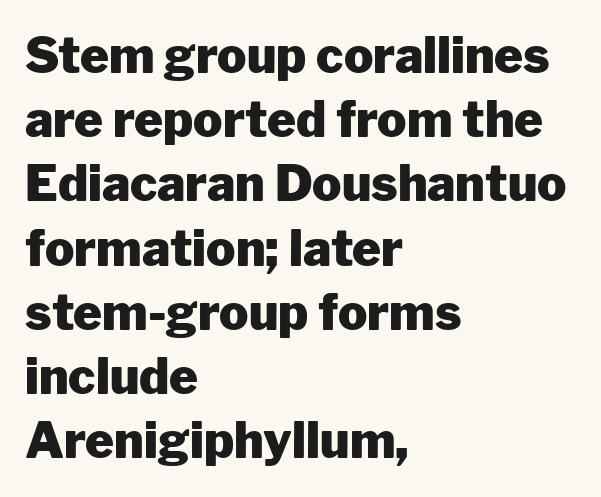
{"serif": "no", "italic": "no", "bold": "yes", "weight": "heavy", "width": "normal", "stroke_contrast": "low", "x_height": "medium", "monospaced": "no", "underline": "no", "align": "left", "line_spacing": "normal", "line_spacing_ratio": 1.31, "letter_spacing": "normal", "letter_spacing_em": 0.0, "glyph_px": 49}
